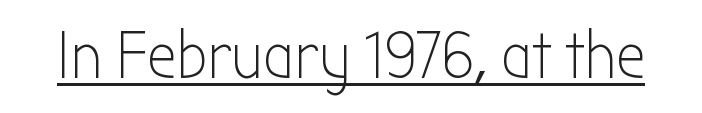
Heaviness? Minimal to ordinary, like unemphasized prose. Looks like regular typesetting: each glyph gets only the width it needs. Every stem runs plumb, perpendicular to the baseline. The letters sit at their default tracking, neither squeezed nor spread. What decoration does the sample have? An underline. The type family on display is of the sans-serif kind.
